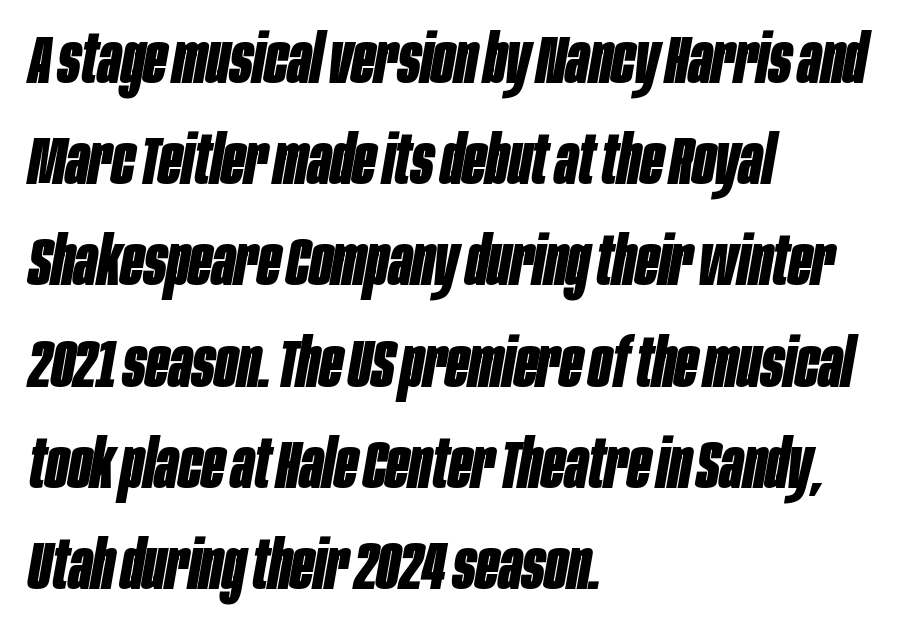
The space beneath each line is pristine and unruled. Does extra space separate the letters? No, they use regular spacing. Casual observation: everything's shoved over to the left. Slanted lettering throughout. As a designer I'd log this as weight 700, bold.
